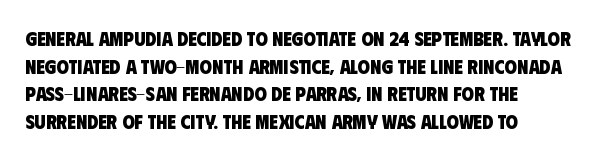
{"bold": "yes", "underline": "no", "line_spacing": "normal", "line_spacing_ratio": 1.38, "letter_spacing": "normal", "letter_spacing_em": 0.0, "glyph_px": 20}
